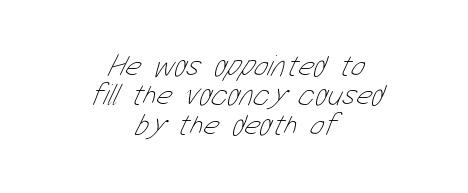
The image shows 30 px thin, condensed type; set centered, tight line spacing (0.98x), normal letter spacing, not underlined; low stroke contrast and a medium x-height.
